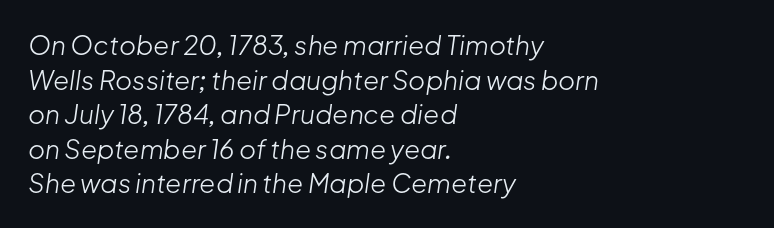
Q: Is the text bold? A: No.
Q: Is the text italic (slanted)? A: Yes, it leans right by about 8 degrees.
Q: Is the text underlined? A: No.
Q: How is the paragraph aligned? A: Left-aligned.
Q: Is the spacing between letters normal or unusually wide? A: Normal.
Q: Is the spacing between lines tight, normal or loose? A: Normal.
